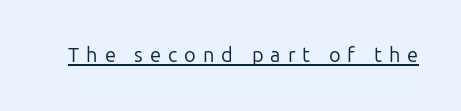
Students, observe the line beneath the letters — that is underlining. Tracking value appears strongly positive — letters spread wide. Compared with a typical body face, this is equally light or lighter still. The specimen reads as upright at a glance.
